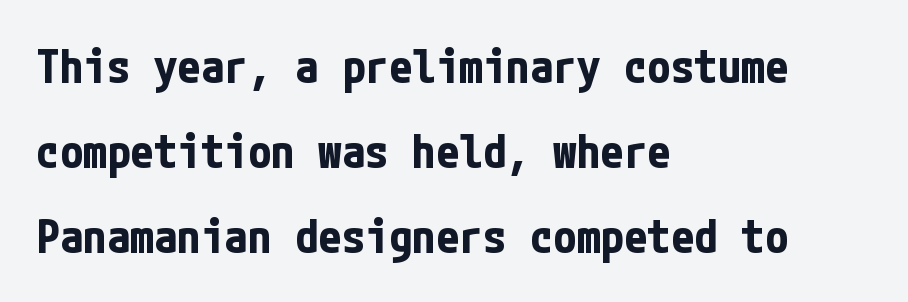
The image shows 47 px bold, condensed sans-serif type, upright; set left-aligned, line spacing 1.81x, normal letter spacing, not underlined; low stroke contrast and a medium x-height.
